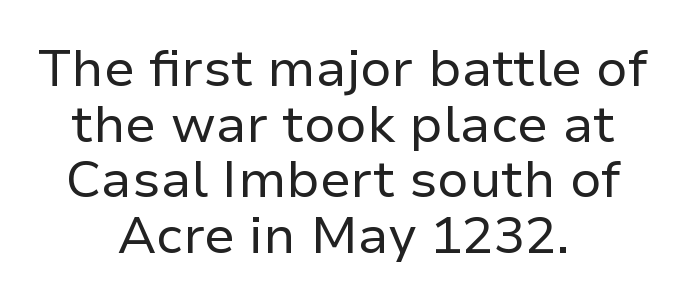
Q: Is the text bold? A: No.
Q: Is the text italic (slanted)? A: No, it is upright.
Q: Is the typeface a serif or a sans-serif typeface? A: Sans-serif.
Q: Is the text underlined? A: No.
Q: How is the paragraph aligned? A: Centered.
Q: Is the spacing between letters normal or unusually wide? A: Normal.
Q: Is the spacing between lines tight, normal or loose? A: Tight.
Q: Width (condensed, normal, or wide)? A: Normal.
Q: Stroke contrast? A: Low.
Q: x-height? A: Medium.
Q: Monospaced? A: No.
